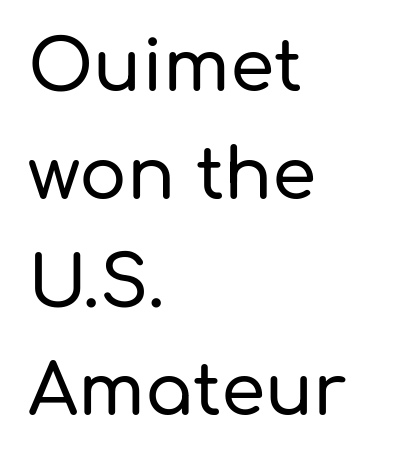
Q: Is the text italic (slanted)? A: No, it is upright.
Q: Is the typeface a serif or a sans-serif typeface? A: Sans-serif.
Q: Is the text underlined? A: No.
Q: How is the paragraph aligned? A: Left-aligned.
Q: Is the spacing between letters normal or unusually wide? A: Normal.
Q: Is the spacing between lines tight, normal or loose? A: Normal.
Q: Width (condensed, normal, or wide)? A: Normal.
Q: Stroke contrast? A: Low.
Q: x-height? A: Medium.
Q: Monospaced? A: No.
